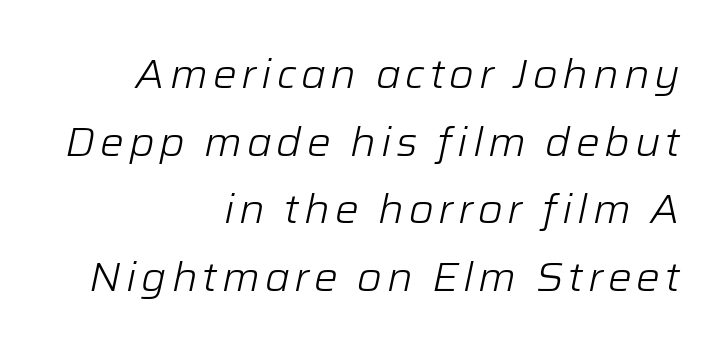
The space beneath each line is pristine and unruled. The vertical gap from one line to the next is medium. The passage shown is typed in a proportional face where columns would drift. Right-aligned paragraph, ragged on the left. Designer's note — italics engaged. The strokes are not fattened; the text isn't bold.
